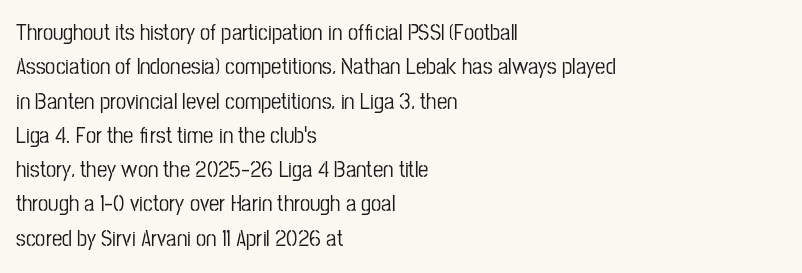
If you drew a ruler down the left edge, every line would touch it. Any mark beneath the type? The region is blank. Vertical spacing — default. It's the straight-up-and-down kind of type.
